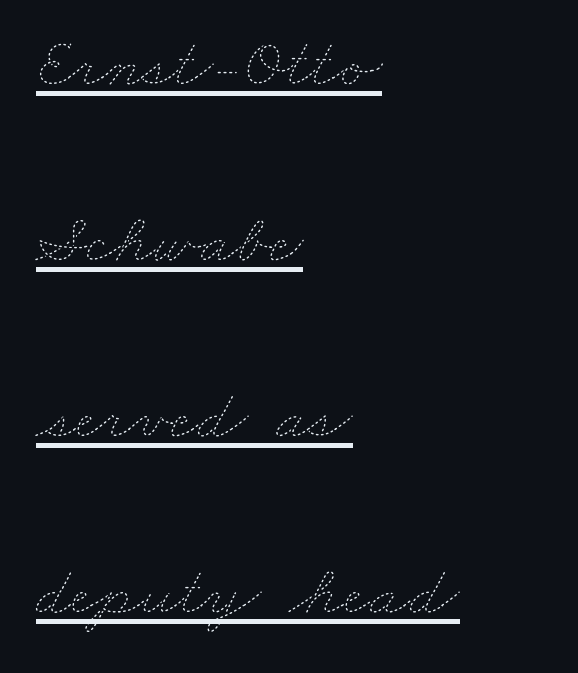
The image shows 71 px thin, wide type; set left-aligned, loose line spacing (2.48x), normal letter spacing, underlined; low stroke contrast and a small x-height.
